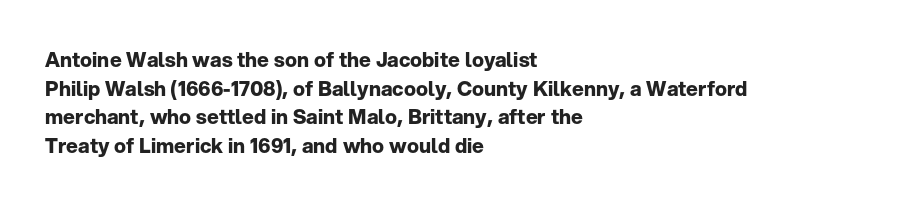
Q: Is the text bold? A: Yes.
Q: Is the text italic (slanted)? A: No, it is upright.
Q: Is the text underlined? A: No.
Q: How is the paragraph aligned? A: Left-aligned.
Q: Is the spacing between letters normal or unusually wide? A: Normal.
Q: Is the spacing between lines tight, normal or loose? A: Normal.
